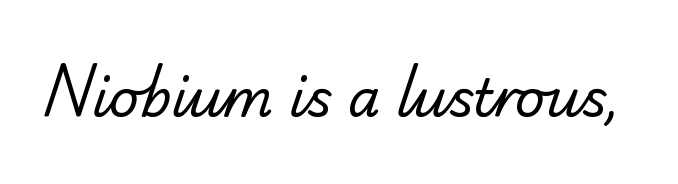
Check under the words: just untouched page. Observe the serifs anchoring each vertical stroke in this sample. Character widths vary here, with narrow letters taking less room than wide ones. No letter is thick-stroked: the sample isn't bold.
